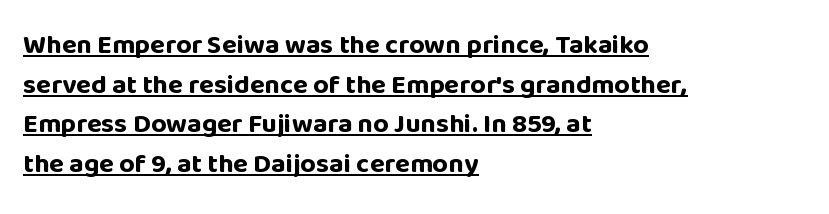
Leftover space on each line is placed entirely after the last word. Ordinary non-slanted type is in use. Each new line begins a customary step beneath the previous one. A continuous stroke trails under the words, as in a hyperlink. Students, this is bold: see how much ink each stroke carries. How are the letters spaced? Ordinarily, with no added tracking.
